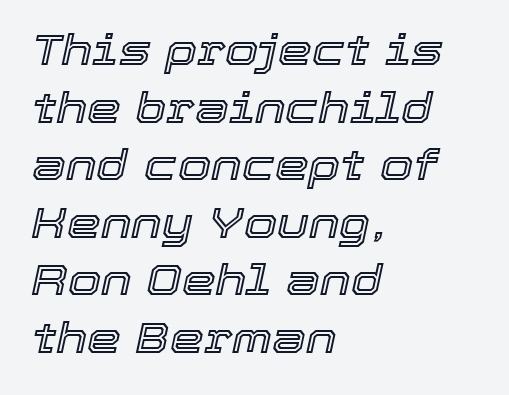
Q: Is the text italic (slanted)? A: Yes, it leans right by about 12 degrees.
Q: Is the text underlined? A: No.
Q: How is the paragraph aligned? A: Left-aligned.
Q: Is the spacing between letters normal or unusually wide? A: Normal.
Q: Is the spacing between lines tight, normal or loose? A: Normal.
Q: Width (condensed, normal, or wide)? A: Normal.
Q: x-height? A: Medium.
Q: Monospaced? A: No.
